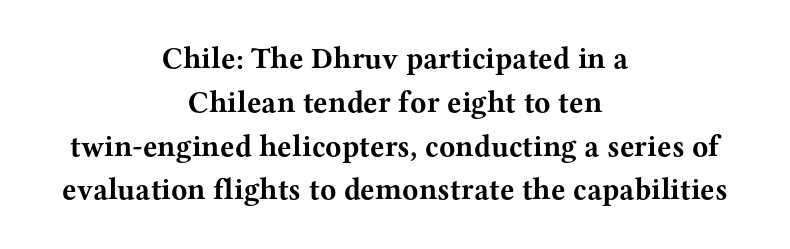
The image shows 30 px bold, wide serif type, upright; set centered, normal line spacing (1.46x), normal letter spacing, not underlined; medium stroke contrast and a medium x-height.
